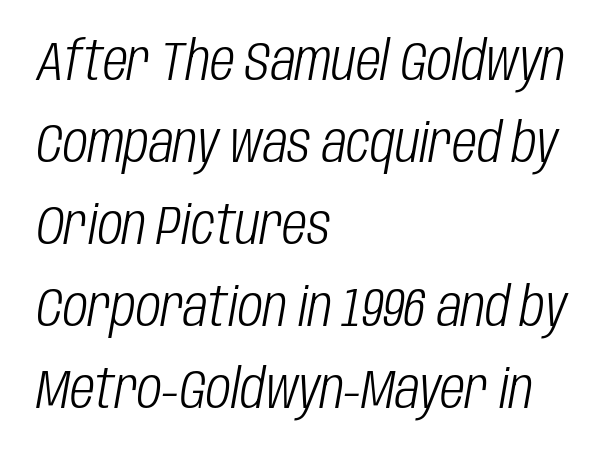
The image shows 54 px light, condensed type, italic (leaning right); set left-aligned, normal line spacing (1.52x), normal letter spacing, not underlined; low stroke contrast and a large x-height.
